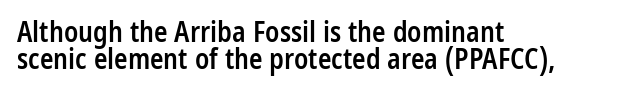
Typographically, this falls in the sans-serif category. The letterforms sit shoulder to shoulder at normal distance. The rendering uses natural spacing where letterforms have individual widths. Layout note: lines flush left.
